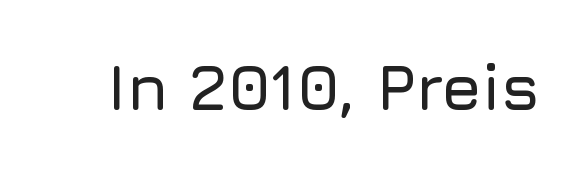
The image shows 65 px sans-serif type, upright; set normal letter spacing, not underlined; low stroke contrast and a medium x-height.
